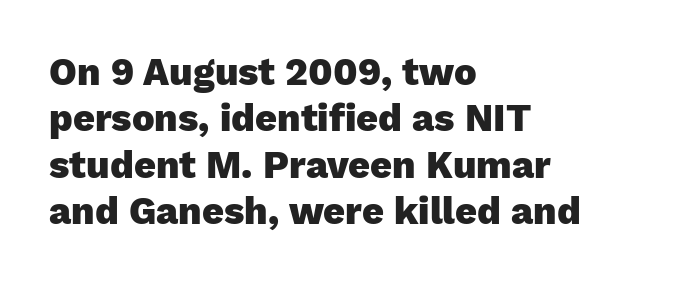
The passage is arranged the way most books set body copy — flush left. Looks like regular typesetting: each glyph gets only the width it needs. You could call the tracking neutral — neither tight nor loose. The words here are not underlined.
